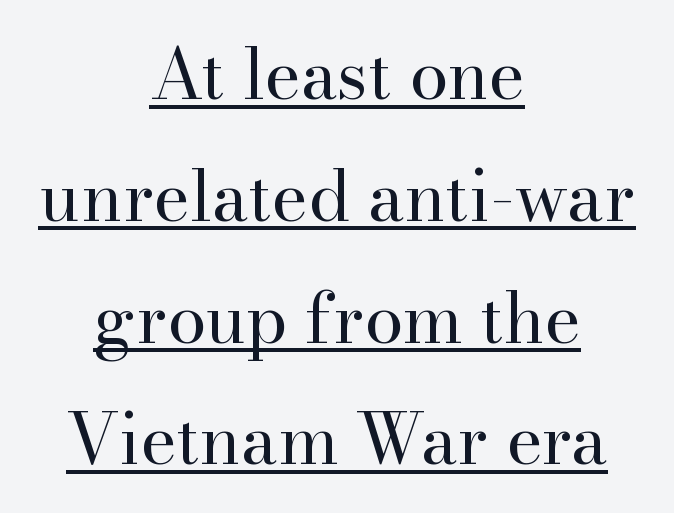
The image shows 70 px regular-weight serif type, upright; set centered, line spacing 1.74x, normal letter spacing, underlined; high stroke contrast and a small x-height.
